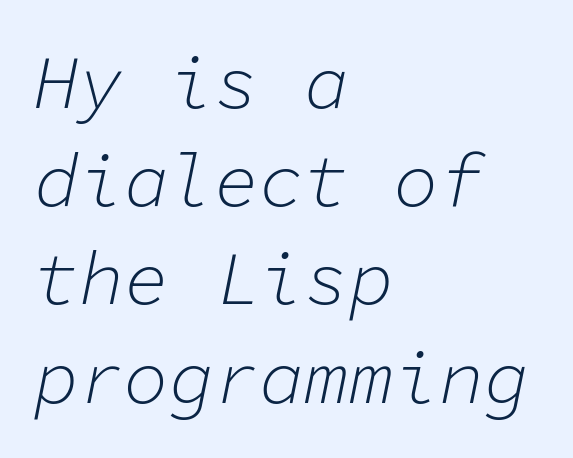
{"italic": "yes", "lean": "right", "slant_degrees": 11, "bold": "no", "weight": "light", "width": "normal", "stroke_contrast": "low", "x_height": "medium", "monospaced": "yes", "underline": "no", "align": "left", "line_spacing": "normal", "line_spacing_ratio": 1.31, "letter_spacing": "normal", "letter_spacing_em": 0.0, "glyph_px": 75}
